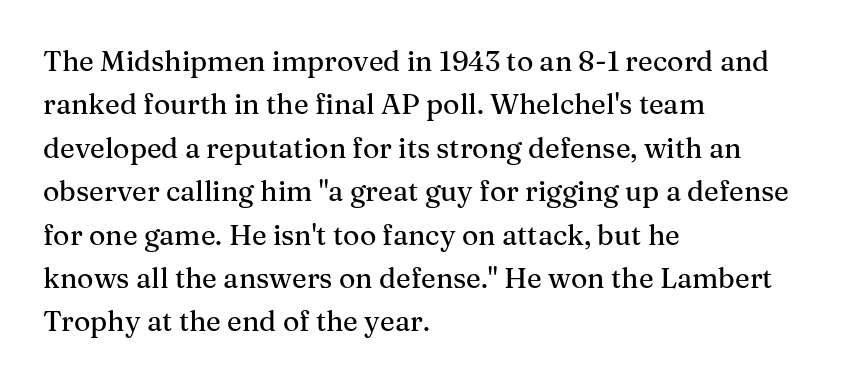
Q: Is the text italic (slanted)? A: No, it is upright.
Q: Is the typeface a serif or a sans-serif typeface? A: Serif.
Q: Is the text underlined? A: No.
Q: How is the paragraph aligned? A: Left-aligned.
Q: Is the spacing between letters normal or unusually wide? A: Normal.
Q: Is the spacing between lines tight, normal or loose? A: Normal.
Q: Width (condensed, normal, or wide)? A: Normal.
Q: Stroke contrast? A: Medium.
Q: x-height? A: Medium.
Q: Monospaced? A: No.
